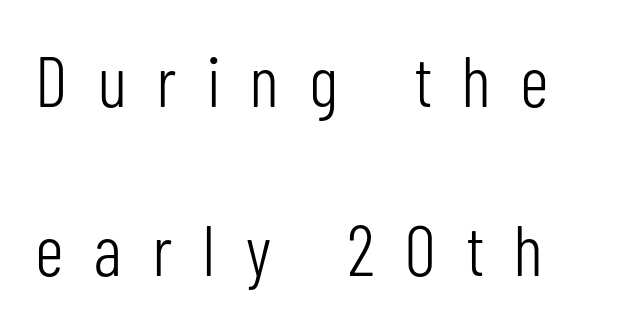
The image shows 71 px light, condensed sans-serif type, upright; set left-aligned, loose line spacing (2.38x), unusually wide letter spacing (+0.44 em), not underlined; low stroke contrast and a medium x-height.
